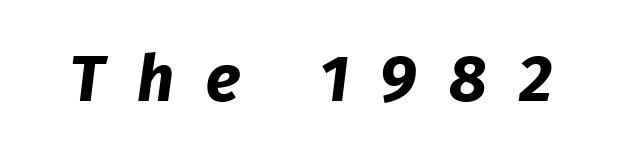
The image shows 65 px bold sans-serif type; set unusually wide letter spacing (+0.49 em), not underlined; low stroke contrast and a medium x-height.
